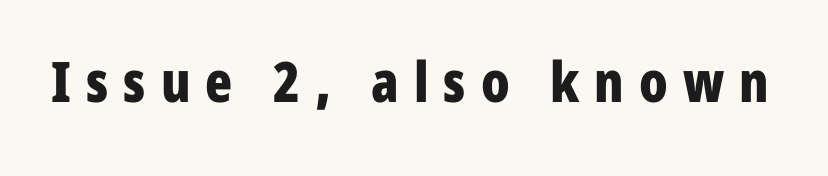
{"serif": "no", "italic": "no", "bold": "yes", "weight": "bold", "width": "condensed", "stroke_contrast": "low", "x_height": "medium", "monospaced": "no", "underline": "no", "letter_spacing": "wide", "letter_spacing_em": 0.27, "glyph_px": 56}
